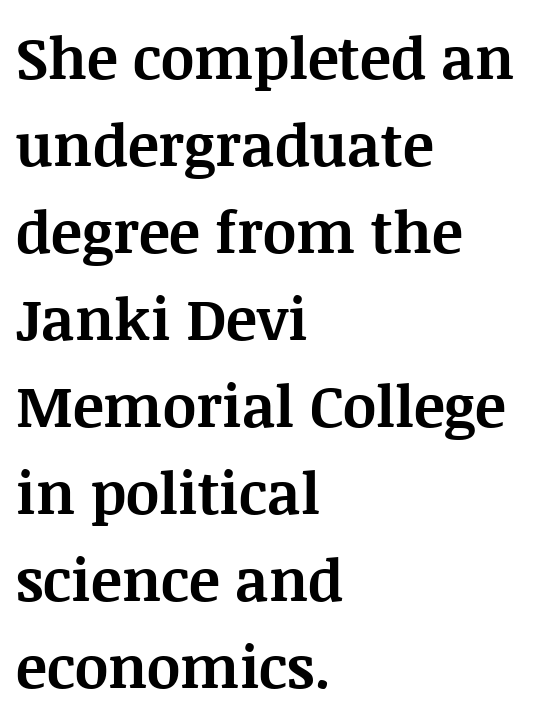
Q: Is the text bold? A: Yes.
Q: Is the text italic (slanted)? A: No, it is upright.
Q: Is the typeface a serif or a sans-serif typeface? A: Serif.
Q: Is the text underlined? A: No.
Q: How is the paragraph aligned? A: Left-aligned.
Q: Is the spacing between letters normal or unusually wide? A: Normal.
Q: Is the spacing between lines tight, normal or loose? A: Normal.
Q: Width (condensed, normal, or wide)? A: Normal.
Q: Stroke contrast? A: Medium.
Q: x-height? A: Large.
Q: Monospaced? A: No.
